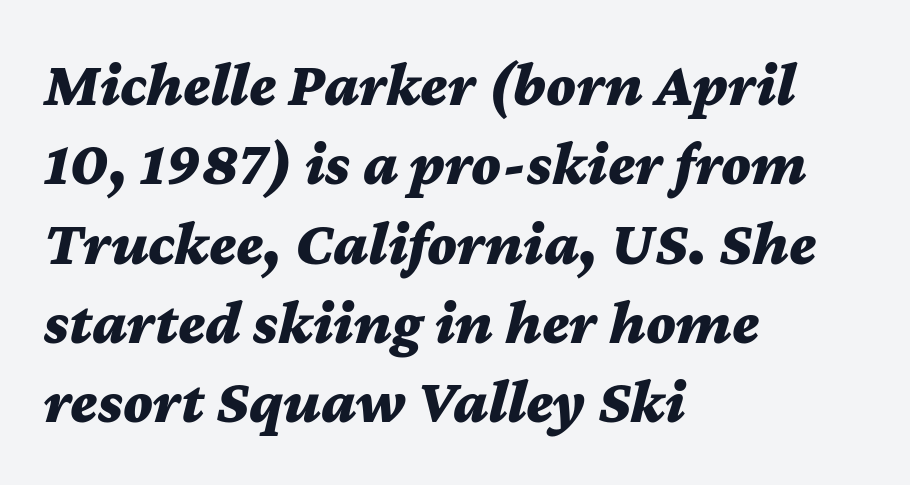
The letters advance in unequal steps, a hallmark of proportional type. These lines sit exactly where default settings would place them. Inter-character spacing is left at the font's built-in metrics. The typesetter chose a ragged-right arrangement here. The rendering uses a bold face; every stroke is thick and dark.
